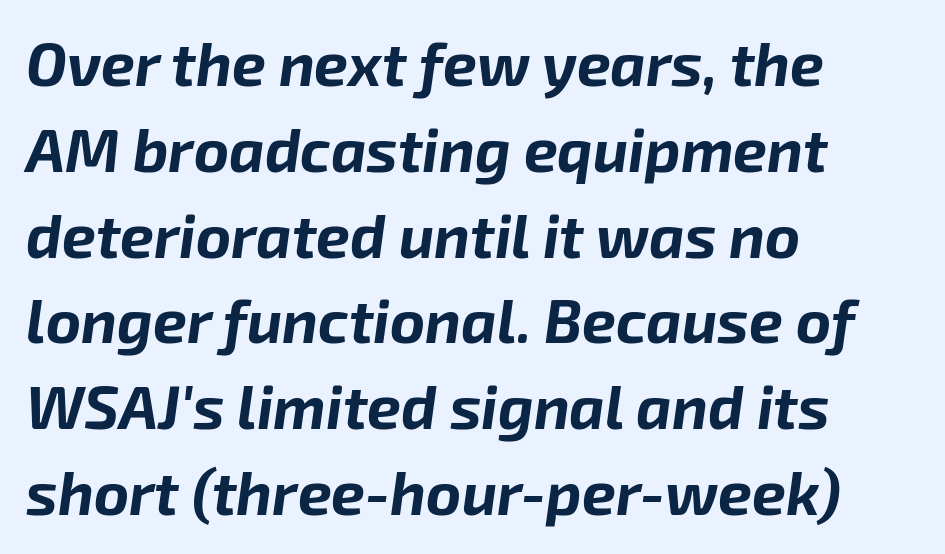
Notice how the stems are inclined rather than vertical — that's the hallmark of italics. These words are printed bold, with thick strokes throughout. Quick note: underline off. Letter spacing: default. Short and long lines alike share a common starting point at left. How would I describe the line gaps? Plain and ordinary.
